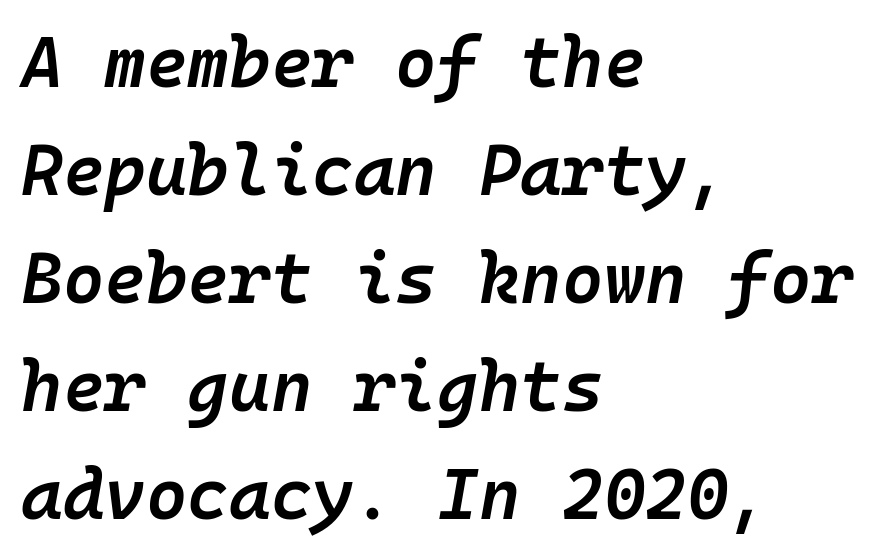
Between one letter and the next there's only the usual sliver of space. Here the designer chose a console-style face with uniform glyph widths. Each new line begins a customary step beneath the previous one. Semibold letterforms, between regular and bold. Is the block centered? No — it sits flush against the left margin. Unmarked baselines from the first word to the last.
